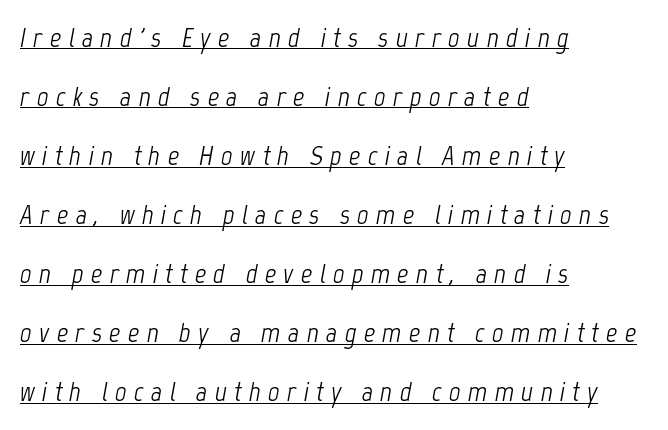
Rendered with sloped, italic letterforms. The face looks like a standard text weight, possibly lighter. Short and long lines alike share a common starting point at left. What's the leading like? Stretched, with rows far apart. The rendering uses natural spacing where letterforms have individual widths. Short note: letters widely spaced.
